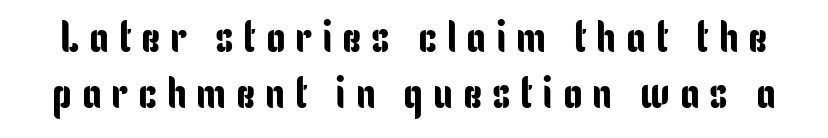
{"serif": "no", "italic": "no", "width": "condensed", "stroke_contrast": "low", "x_height": "medium", "monospaced": "no", "underline": "no", "line_spacing": "normal", "line_spacing_ratio": 1.27, "letter_spacing": "wide", "letter_spacing_em": 0.22, "glyph_px": 44}
